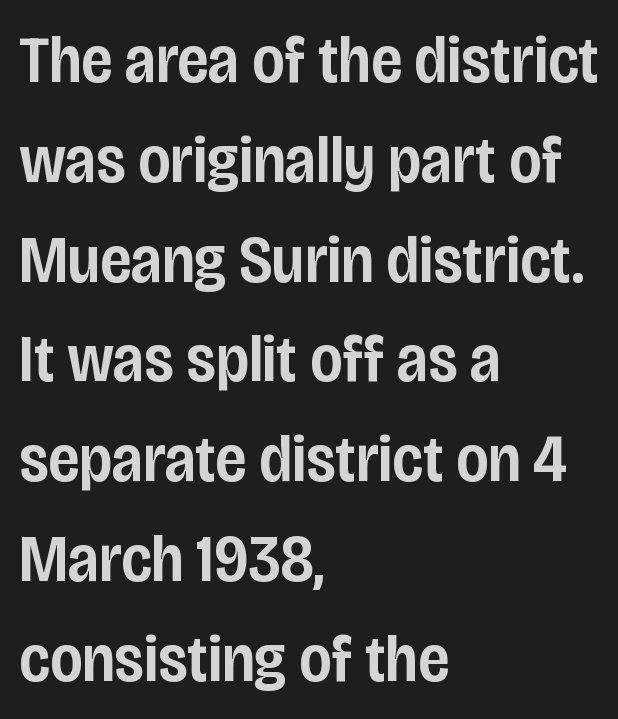
{"serif": "no", "italic": "no", "bold": "semi", "weight": "semibold", "width": "condensed", "stroke_contrast": "low", "x_height": "large", "monospaced": "no", "underline": "no", "align": "left", "line_spacing": "normal", "line_spacing_ratio": 1.49, "letter_spacing": "normal", "letter_spacing_em": 0.0, "glyph_px": 67}
